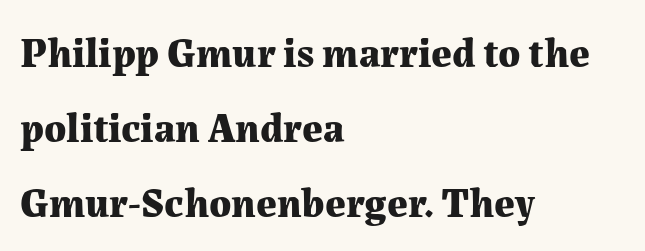
The image shows 41 px bold serif type, upright; set left-aligned, line spacing 1.83x, normal letter spacing, not underlined; medium stroke contrast and a medium x-height.
